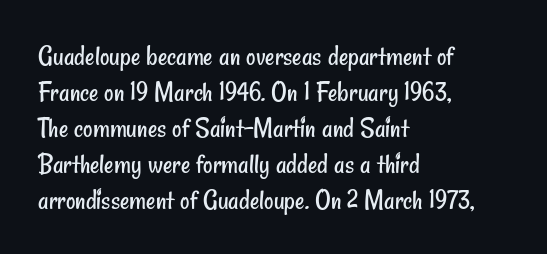
{"serif": "no", "bold": "no", "weight": "regular", "width": "condensed", "stroke_contrast": "low", "x_height": "small", "monospaced": "no", "underline": "no", "align": "left", "line_spacing_ratio": 1.24, "letter_spacing": "normal", "letter_spacing_em": 0.0, "glyph_px": 29}
